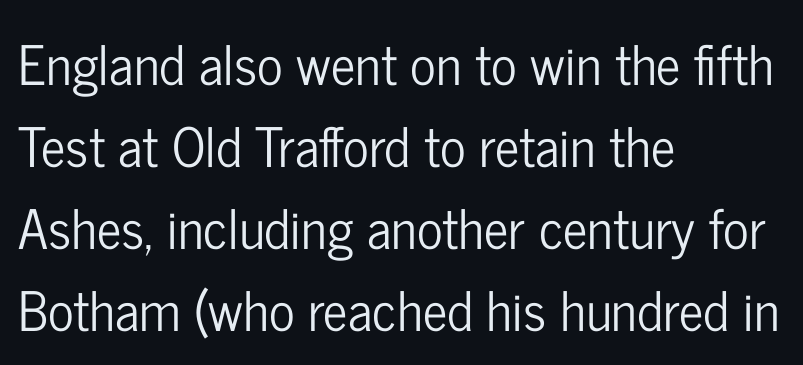
These lines sit exactly where default settings would place them. You could call the tracking neutral — neither tight nor loose. The passage is arranged the way most books set body copy — flush left. The rendering uses natural spacing where letterforms have individual widths.
